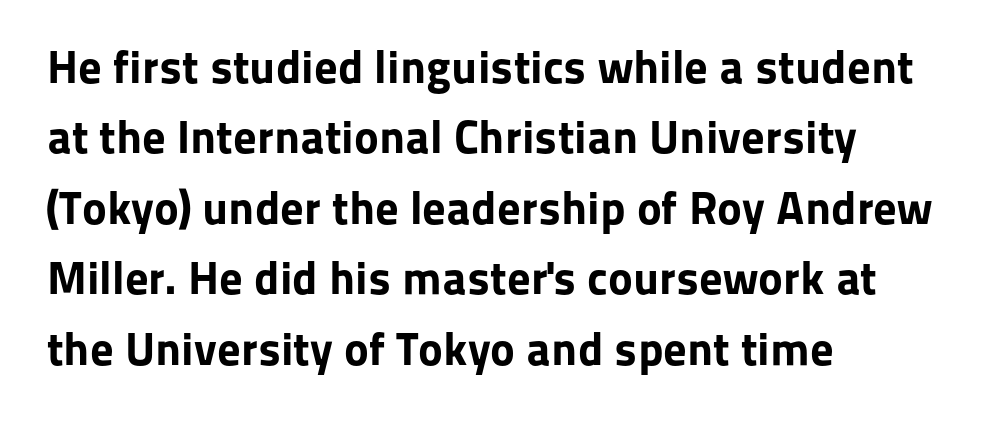
Casual observation: everything's shoved over to the left. Ascenders rise straight up at ninety degrees. The passage shown is typed in a proportional face where columns would drift. Note: no serifs on the glyphs.
